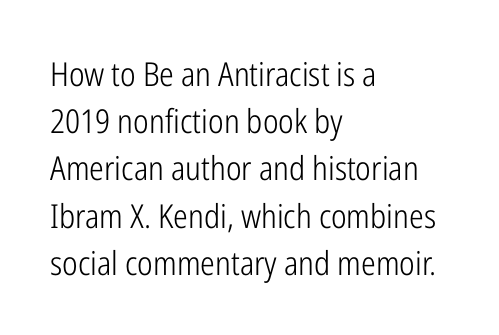
{"serif": "no", "italic": "no", "bold": "no", "weight": "light", "width": "condensed", "stroke_contrast": "low", "x_height": "medium", "monospaced": "no", "underline": "no", "align": "left", "line_spacing": "normal", "line_spacing_ratio": 1.43, "letter_spacing": "normal", "letter_spacing_em": 0.0, "glyph_px": 33}
